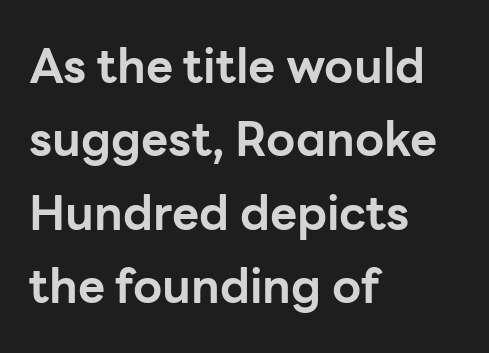
The image shows 47 px bold sans-serif type, upright; set left-aligned, normal line spacing (1.56x), normal letter spacing, not underlined; low stroke contrast and a medium x-height.
